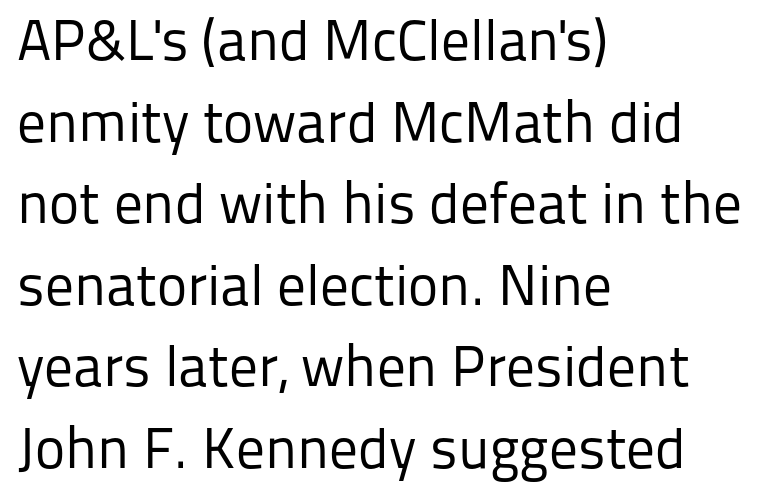
{"serif": "no", "italic": "no", "bold": "no", "weight": "regular", "width": "normal", "stroke_contrast": "low", "x_height": "medium", "monospaced": "no", "underline": "no", "align": "left", "line_spacing": "normal", "line_spacing_ratio": 1.43, "letter_spacing": "normal", "letter_spacing_em": 0.0, "glyph_px": 57}
